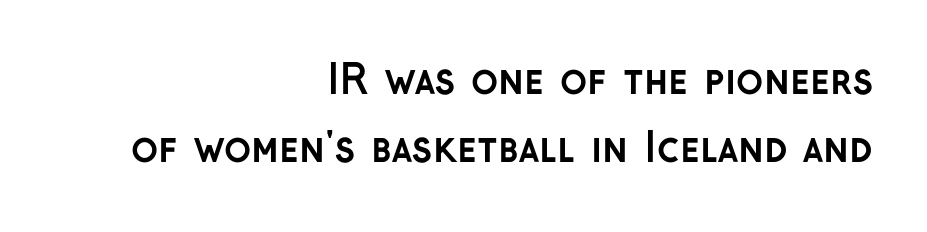
The image shows 40 px semibold sans-serif type, upright; set right-aligned, normal line spacing (1.69x), normal letter spacing, not underlined; low stroke contrast and a medium x-height.
